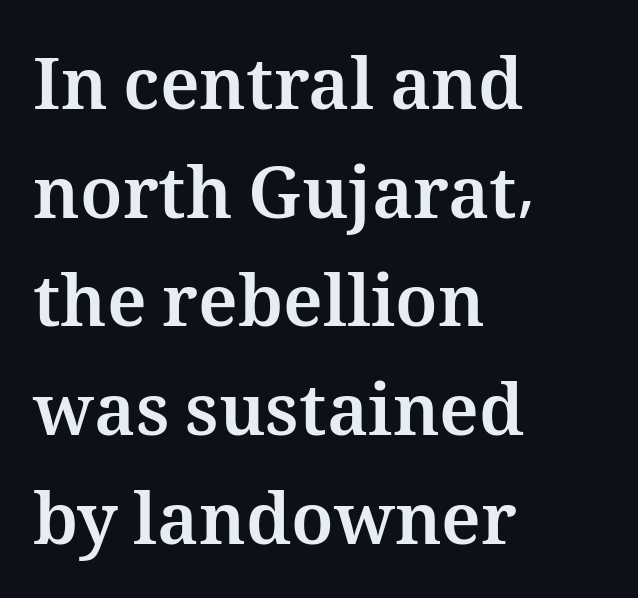
{"italic": "no", "bold": "yes", "weight": "bold", "width": "normal", "stroke_contrast": "medium", "x_height": "medium", "monospaced": "no", "underline": "no", "align": "left", "line_spacing": "normal", "line_spacing_ratio": 1.53, "letter_spacing": "normal", "letter_spacing_em": 0.0, "glyph_px": 71}
